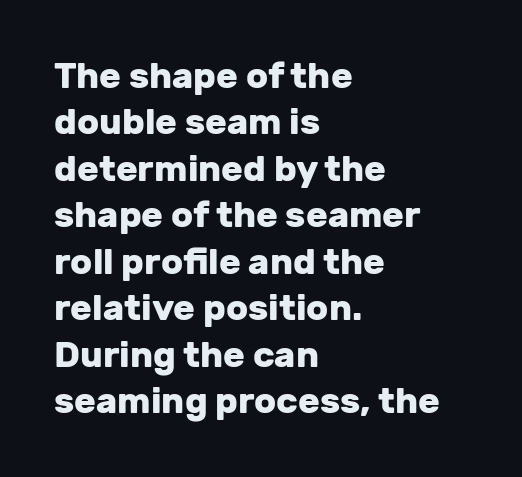
Q: Is the text bold? A: Yes.
Q: Is the text italic (slanted)? A: No, it is upright.
Q: Is the typeface a serif or a sans-serif typeface? A: Sans-serif.
Q: Is the text underlined? A: No.
Q: How is the paragraph aligned? A: Left-aligned.
Q: Is the spacing between letters normal or unusually wide? A: Normal.
Q: Is the spacing between lines tight, normal or loose? A: Normal.
Q: Width (condensed, normal, or wide)? A: Normal.
Q: Stroke contrast? A: Low.
Q: x-height? A: Medium.
Q: Monospaced? A: No.
